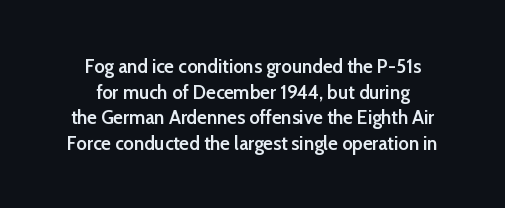
Q: Is the text bold? A: Semi-bold.
Q: Is the text italic (slanted)? A: No, it is upright.
Q: Is the text underlined? A: No.
Q: How is the paragraph aligned? A: Centered.
Q: Is the spacing between letters normal or unusually wide? A: Normal.
Q: Is the spacing between lines tight, normal or loose? A: Normal.
